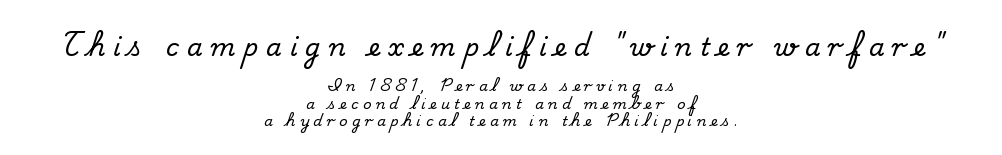
Q: Is the text italic (slanted)? A: Yes.
Q: Is the text underlined? A: No.
Q: How is the paragraph aligned? A: Centered.
Q: Is the spacing between letters normal or unusually wide? A: Unusually wide.
Q: Is the spacing between lines tight, normal or loose? A: Normal.
Q: Which block of text is set in a larger size, the first (top) or the second (bottom)? A: The first (top) one.
